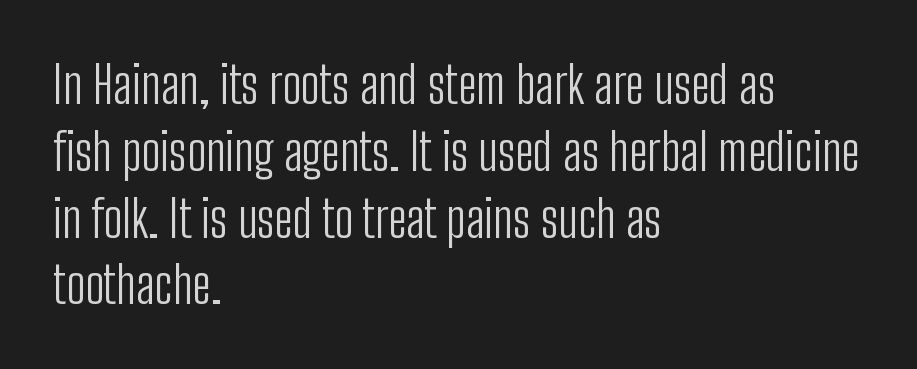
The image shows 51 px light, condensed sans-serif type, upright; set left-aligned, normal line spacing (1.31x), normal letter spacing, not underlined; low stroke contrast and a medium x-height.
